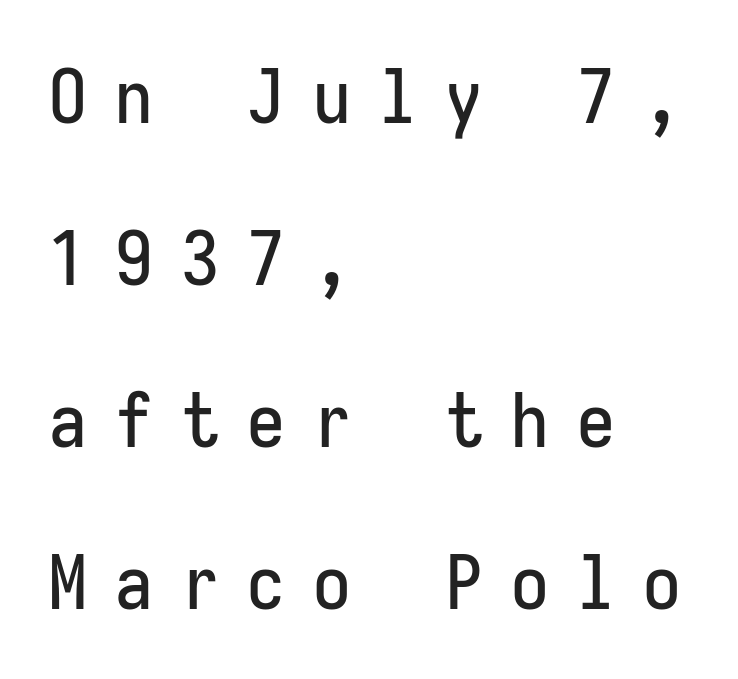
{"serif": "no", "italic": "no", "width": "condensed", "stroke_contrast": "low", "x_height": "medium", "monospaced": "yes", "underline": "no", "align": "left", "line_spacing": "loose", "line_spacing_ratio": 2.16, "letter_spacing": "wide", "letter_spacing_em": 0.38, "glyph_px": 75}
